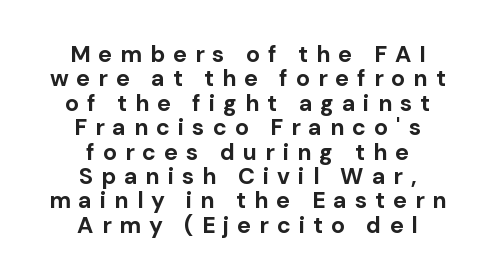
Q: Is the text bold? A: Yes.
Q: Is the text italic (slanted)? A: No, it is upright.
Q: Is the text underlined? A: No.
Q: How is the paragraph aligned? A: Centered.
Q: Is the spacing between letters normal or unusually wide? A: Unusually wide.
Q: Is the spacing between lines tight, normal or loose? A: Tight.
